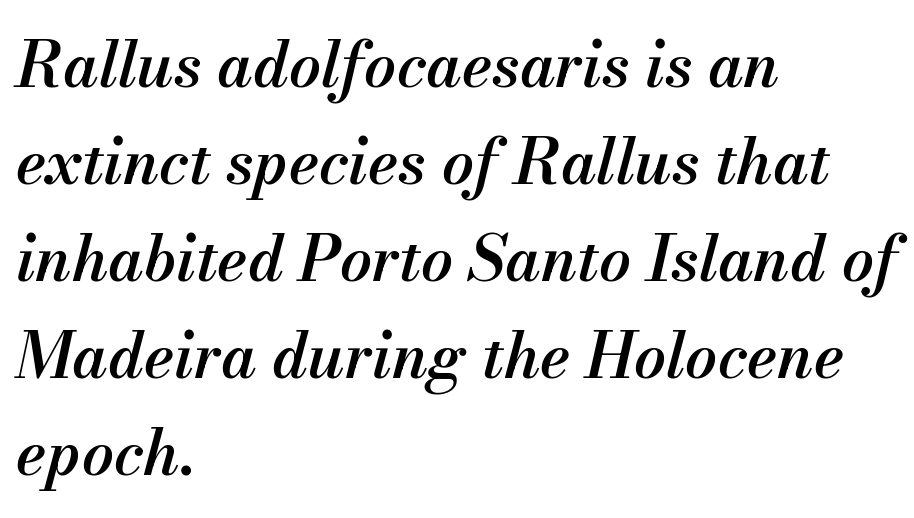
Q: Is the text bold? A: Semi-bold.
Q: Is the text italic (slanted)? A: Yes, it leans right by about 13 degrees.
Q: Is the text underlined? A: No.
Q: How is the paragraph aligned? A: Left-aligned.
Q: Is the spacing between letters normal or unusually wide? A: Normal.
Q: Is the spacing between lines tight, normal or loose? A: Normal.
Q: Width (condensed, normal, or wide)? A: Normal.
Q: Stroke contrast? A: Medium.
Q: x-height? A: Small.
Q: Monospaced? A: No.
